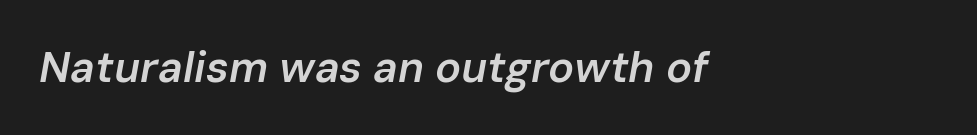
These lines are rendered in a variable-pitch font. A bit beefed up — I'd call it semibold rather than bold. Looking at the ascenders, they clearly lean. You could call the tracking neutral — neither tight nor loose. Check under the words: just untouched page. This rendering uses left alignment, leaving the right contour irregular.
